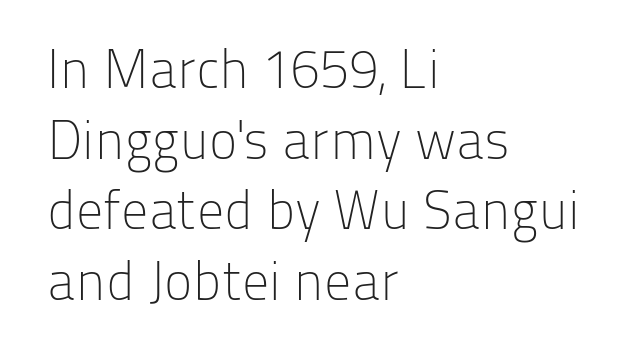
The image shows 54 px light sans-serif type, upright; set left-aligned, normal line spacing (1.31x), normal letter spacing, not underlined; low stroke contrast and a medium x-height.
